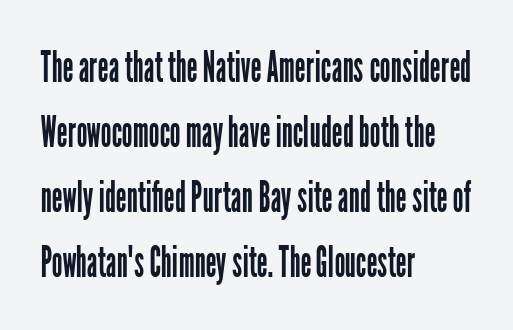
You could call the tracking neutral — neither tight nor loose. The foot of each line stays bare and open. Each line starts at the same left margin while the right side varies. Ink coverage per letter is moderate at most. Proportional: the letters do not fall into vertical columns.
